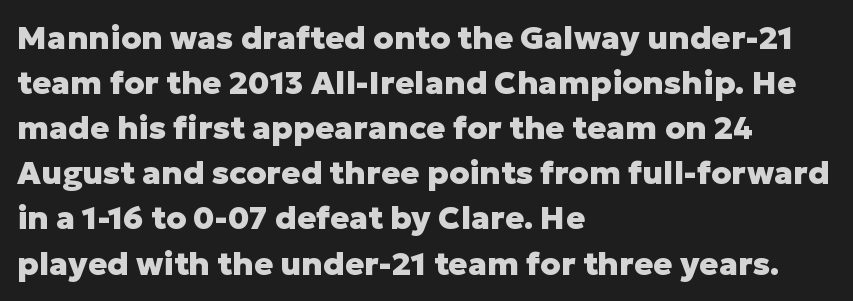
In terms of letterspacing, this is plain default setting. The letters carry no serifs — their stems end cleanly without finishing strokes. Designer's note — italics off, roman on. Underline: absent. Is this a fixed-width face? No — the glyphs have proportional, varying widths.
